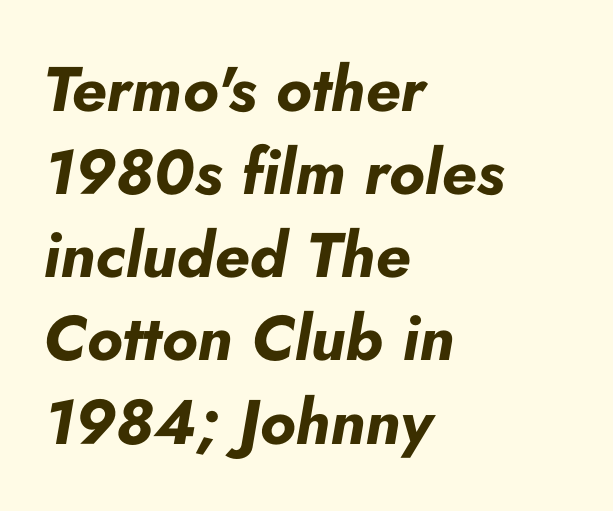
{"italic": "yes", "lean": "right", "slant_degrees": 10, "bold": "yes", "weight": "bold", "width": "normal", "stroke_contrast": "low", "x_height": "small", "monospaced": "no", "underline": "no", "align": "left", "line_spacing": "normal", "line_spacing_ratio": 1.32, "letter_spacing": "normal", "letter_spacing_em": 0.0, "glyph_px": 63}
